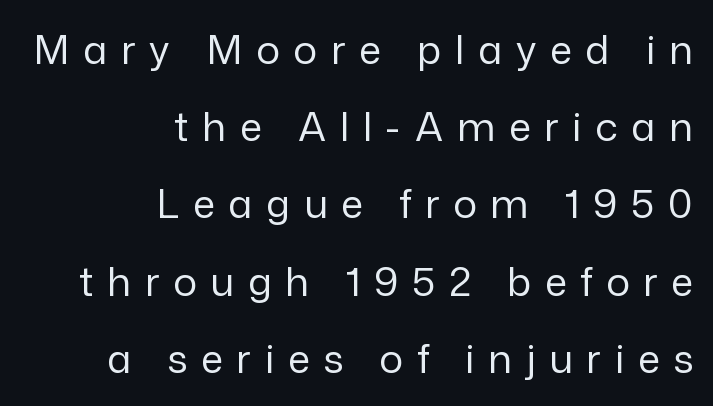
{"serif": "no", "italic": "no", "bold": "no", "weight": "regular", "width": "normal", "stroke_contrast": "low", "x_height": "medium", "monospaced": "no", "underline": "no", "align": "right", "line_spacing": "loose", "line_spacing_ratio": 1.93, "letter_spacing": "wide", "letter_spacing_em": 0.34, "glyph_px": 40}
